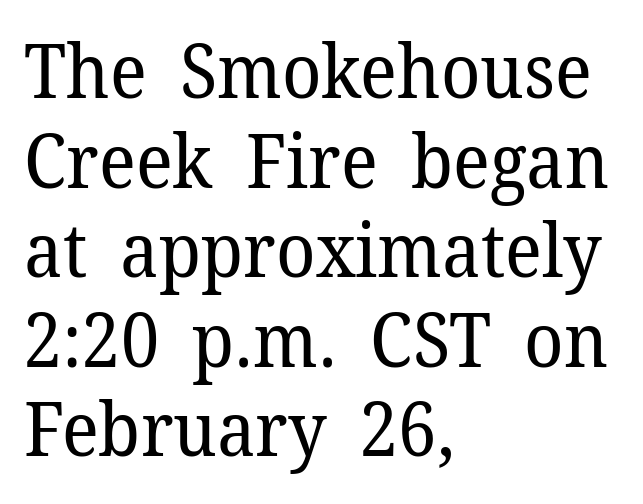
The letters advance in unequal steps, a hallmark of proportional type. All the whitespace from short lines collects on the right. Just letters on the line, the space beneath them empty. Is this a heavy cut? Hardly; it is regular or lighter. The lettering stays uniformly vertical, giving the passage a roman look. Small tapered or slab feet sit at the stroke ends, so this counts as serif.
